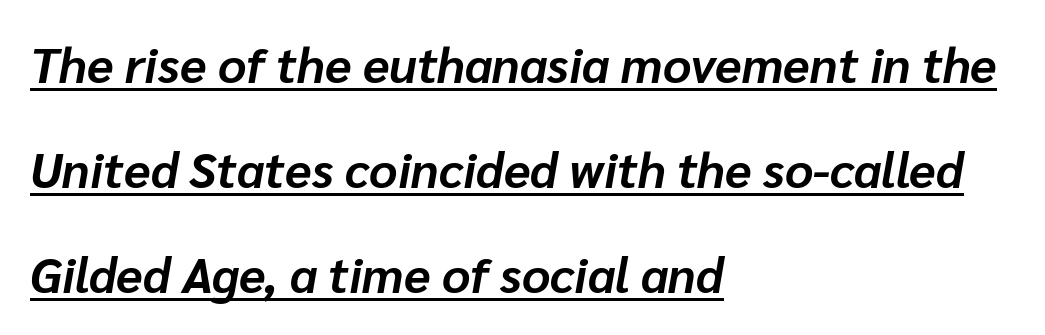
{"italic": "yes", "lean": "right", "slant_degrees": 10, "bold": "yes", "weight": "bold", "width": "normal", "stroke_contrast": "low", "x_height": "medium", "monospaced": "no", "underline": "yes", "align": "left", "line_spacing": "loose", "line_spacing_ratio": 2.14, "letter_spacing": "normal", "letter_spacing_em": 0.0, "glyph_px": 49}
